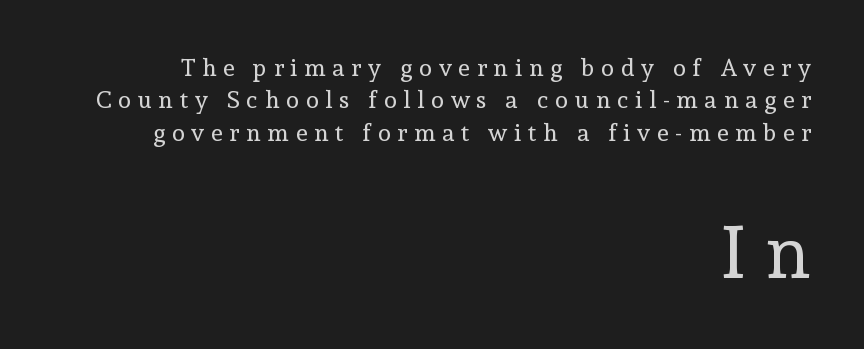
{"serif": "yes", "italic": "no", "bold": "no", "weight": "regular", "width": "normal", "x_height": "medium", "monospaced": "no", "underline": "no", "align": "right", "line_spacing": "normal", "line_spacing_ratio": 1.35, "letter_spacing": "wide", "letter_spacing_em": 0.28, "larger_block": "second", "size_ratio": 3.04, "glyph_px": 73}
